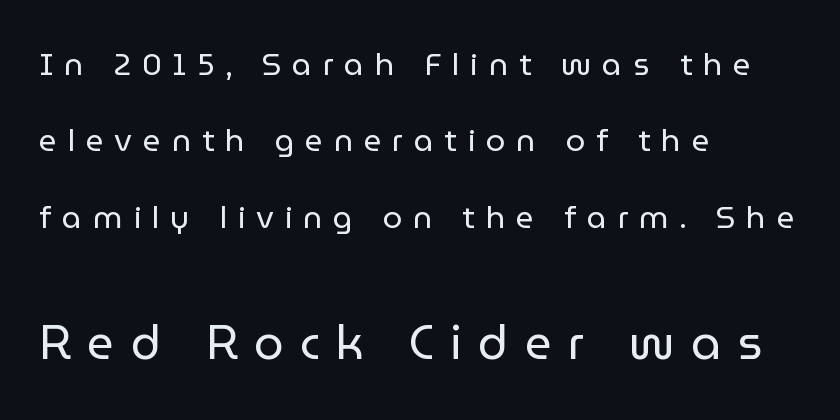
Each word looks stretched out because of the extra space between its letters. Rows of type keep a wide berth in the vertical direction. Looks like regular typesetting: each glyph gets only the width it needs. The characters are drawn with everyday or finer stroke widths.
